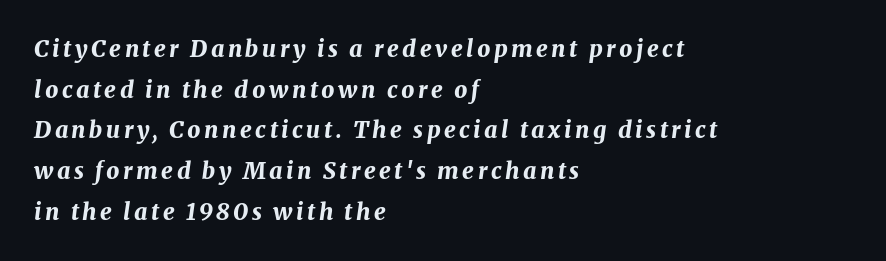
Q: Is the text bold? A: Yes.
Q: Is the text italic (slanted)? A: Yes, it leans right by about 8 degrees.
Q: Is the text underlined? A: No.
Q: How is the paragraph aligned? A: Left-aligned.
